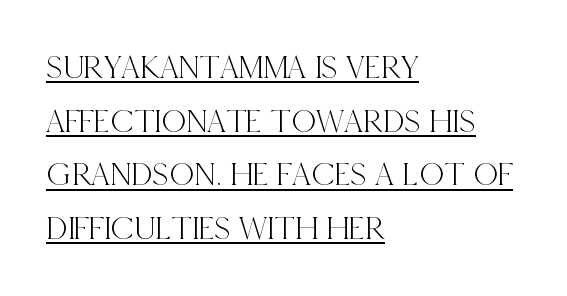
{"serif": "yes", "italic": "no", "width": "condensed", "x_height": "large", "monospaced": "no", "underline": "yes", "align": "left", "line_spacing": "normal", "line_spacing_ratio": 1.58, "letter_spacing": "normal", "letter_spacing_em": 0.0, "glyph_px": 34}
